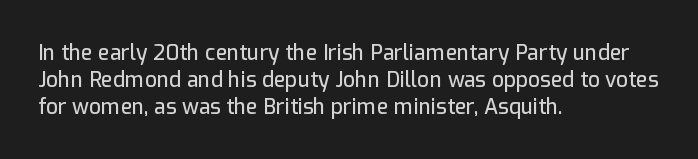
Q: Is the text italic (slanted)? A: No, it is upright.
Q: Is the text underlined? A: No.
Q: How is the paragraph aligned? A: Left-aligned.
Q: Is the spacing between letters normal or unusually wide? A: Normal.
Q: Is the spacing between lines tight, normal or loose? A: Normal.
